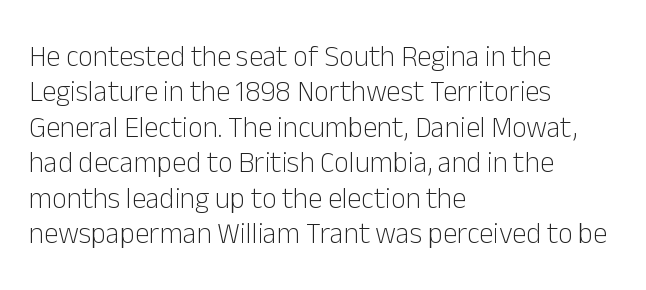
The image shows 29 px light sans-serif type, upright; set left-aligned, line spacing 1.22x, normal letter spacing, not underlined; low stroke contrast and a medium x-height.
